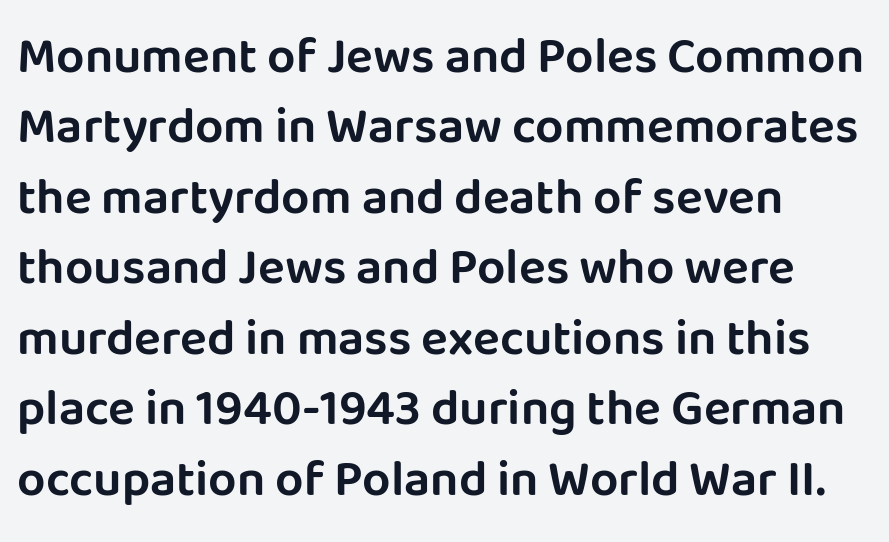
{"serif": "no", "italic": "no", "width": "normal", "stroke_contrast": "low", "x_height": "large", "monospaced": "no", "underline": "no", "align": "left", "line_spacing": "normal", "line_spacing_ratio": 1.41, "letter_spacing": "normal", "letter_spacing_em": 0.0, "glyph_px": 50}
